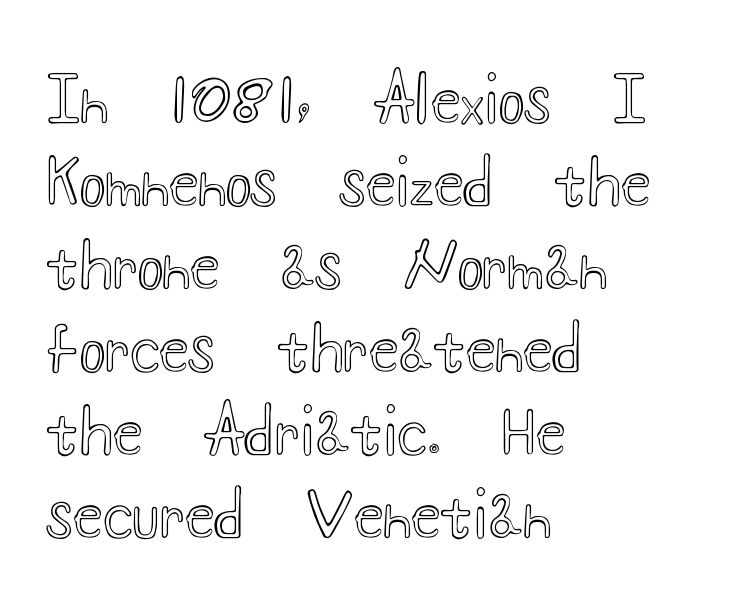
The image shows 61 px wide type, upright; set left-aligned, normal line spacing (1.36x), normal letter spacing, not underlined; a small x-height.
